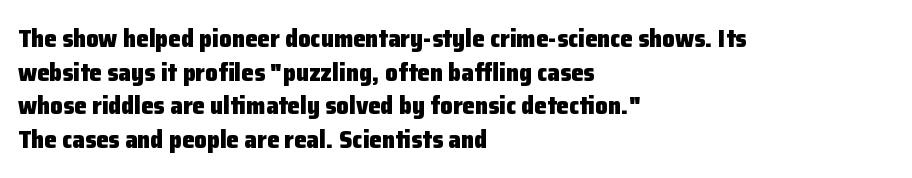
{"italic": "no", "bold": "yes", "underline": "no", "align": "left", "line_spacing": "normal", "line_spacing_ratio": 1.35, "letter_spacing": "normal", "letter_spacing_em": 0.0, "glyph_px": 25}
